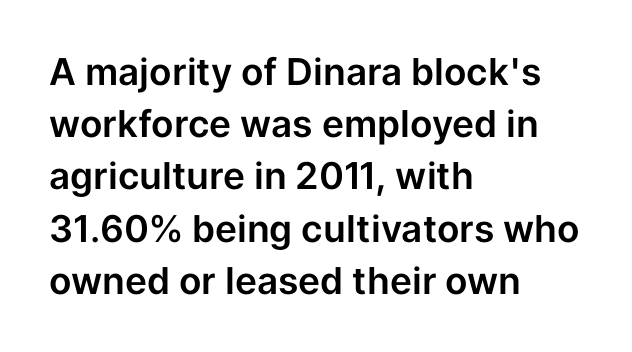
The image shows 37 px sans-serif type, upright; set left-aligned, normal line spacing (1.41x), normal letter spacing, not underlined; low stroke contrast and a medium x-height.
